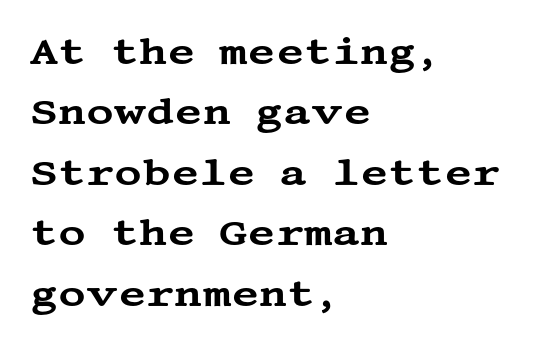
Q: Is the text italic (slanted)? A: No, it is upright.
Q: Is the typeface a serif or a sans-serif typeface? A: Serif.
Q: Is the text underlined? A: No.
Q: How is the paragraph aligned? A: Left-aligned.
Q: Is the spacing between letters normal or unusually wide? A: Normal.
Q: Is the spacing between lines tight, normal or loose? A: Normal.
Q: Width (condensed, normal, or wide)? A: Wide.
Q: Stroke contrast? A: Medium.
Q: x-height? A: Large.
